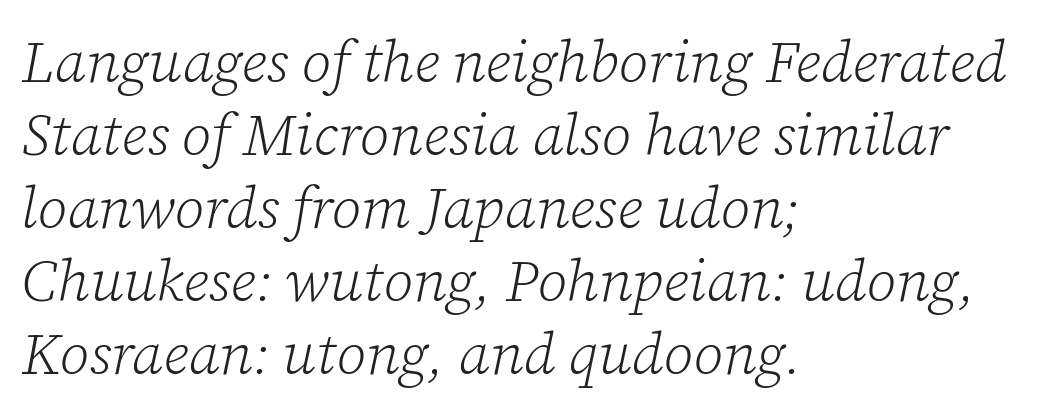
{"serif": "yes", "italic": "yes", "lean": "right", "slant_degrees": 12, "bold": "no", "weight": "light", "width": "normal", "stroke_contrast": "low", "x_height": "medium", "monospaced": "no", "underline": "no", "align": "left", "line_spacing": "normal", "line_spacing_ratio": 1.26, "letter_spacing": "normal", "letter_spacing_em": 0.0, "glyph_px": 58}
